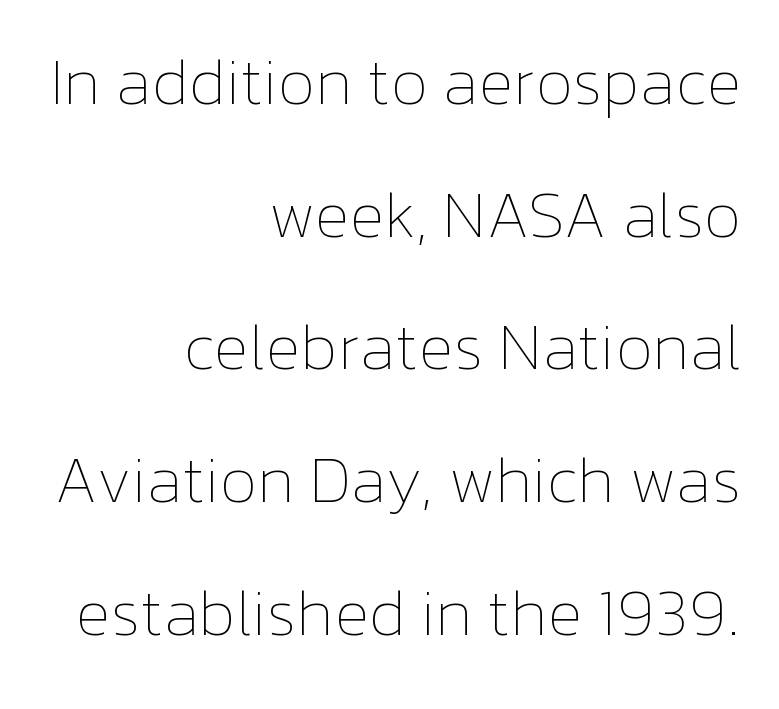
This sample has the flowing, uneven cadence of proportional lettering. A student would call this right alignment; a typographer would say flush right, rag left. The axis of the letterforms is exactly vertical. Default kerning and tracking; the words read as compact shapes. The font sits on the lighter half of the weight spectrum, regular included.
